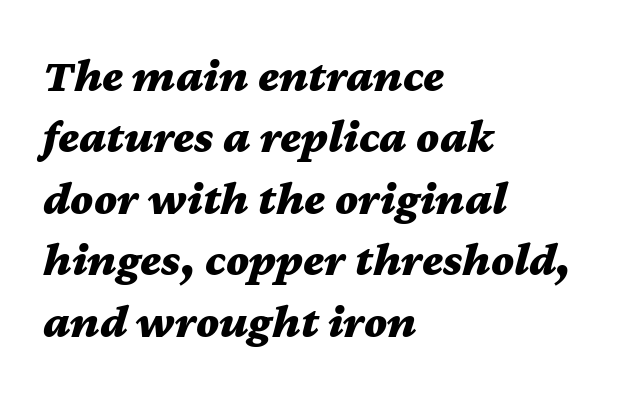
Has an underline been added? It has not. Line spacing here is normal. Horizontal alignment here is leftward, the default for most running prose. Is the type bold? Yes — the strokes are clearly thick and heavy. These lines are rendered in a variable-pitch font. Looking at the ascenders, they clearly lean.
